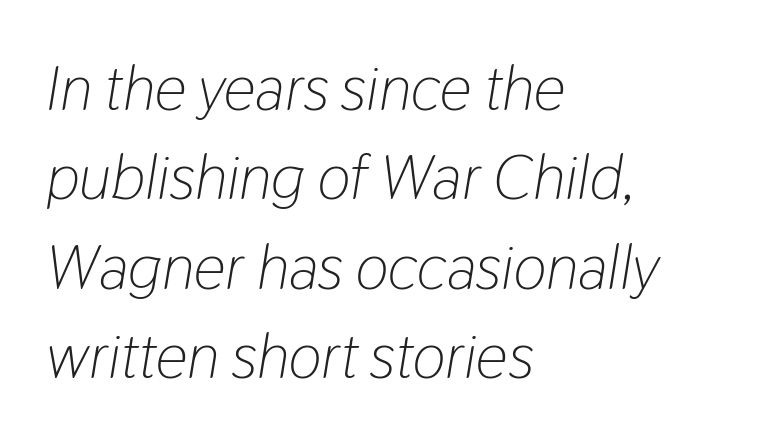
{"italic": "yes", "lean": "right", "slant_degrees": 9, "bold": "no", "weight": "light", "width": "condensed", "stroke_contrast": "low", "x_height": "medium", "monospaced": "no", "underline": "no", "align": "left", "line_spacing": "normal", "line_spacing_ratio": 1.42, "letter_spacing": "normal", "letter_spacing_em": 0.0, "glyph_px": 63}
